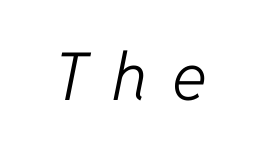
The image shows 66 px light type, italic (leaning right); set unusually wide letter spacing (+0.38 em), not underlined; low stroke contrast and a medium x-height.
